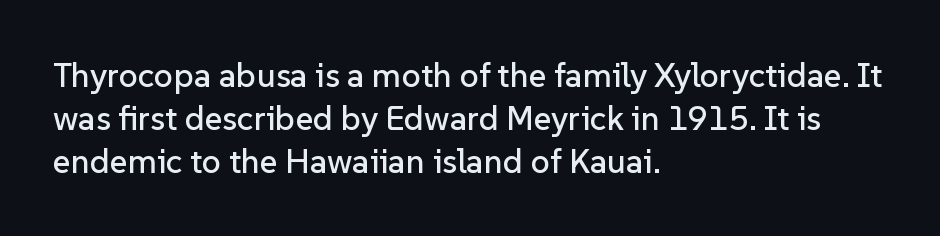
The image shows 34 px sans-serif type, upright; set left-aligned, normal line spacing (1.26x), normal letter spacing, not underlined; low stroke contrast and a medium x-height.
